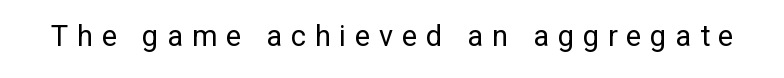
Q: Is the text bold? A: No.
Q: Is the text italic (slanted)? A: No, it is upright.
Q: Is the typeface a serif or a sans-serif typeface? A: Sans-serif.
Q: Is the text underlined? A: No.
Q: Is the spacing between letters normal or unusually wide? A: Unusually wide.
Q: Width (condensed, normal, or wide)? A: Normal.
Q: Stroke contrast? A: Low.
Q: x-height? A: Medium.
Q: Monospaced? A: No.
